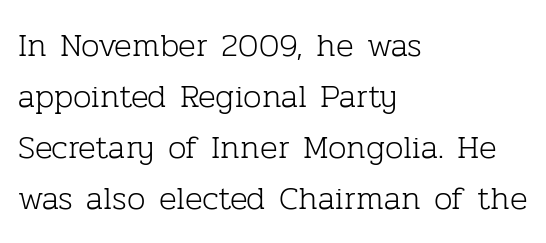
Q: Is the text bold? A: No.
Q: Is the text italic (slanted)? A: No, it is upright.
Q: Is the typeface a serif or a sans-serif typeface? A: Serif.
Q: Is the text underlined? A: No.
Q: How is the paragraph aligned? A: Left-aligned.
Q: Is the spacing between letters normal or unusually wide? A: Normal.
Q: Is the spacing between lines tight, normal or loose? A: Normal.
Q: Width (condensed, normal, or wide)? A: Normal.
Q: Stroke contrast? A: Low.
Q: x-height? A: Medium.
Q: Monospaced? A: No.
